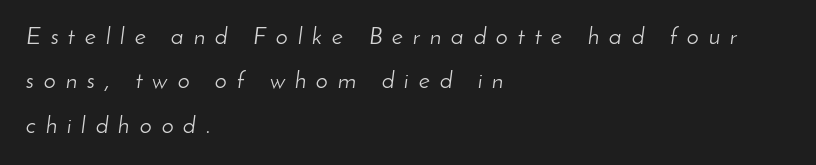
Q: Is the text bold? A: No.
Q: Is the text italic (slanted)? A: Yes, it leans right by about 8 degrees.
Q: Is the text underlined? A: No.
Q: How is the paragraph aligned? A: Left-aligned.
Q: Is the spacing between letters normal or unusually wide? A: Unusually wide.
